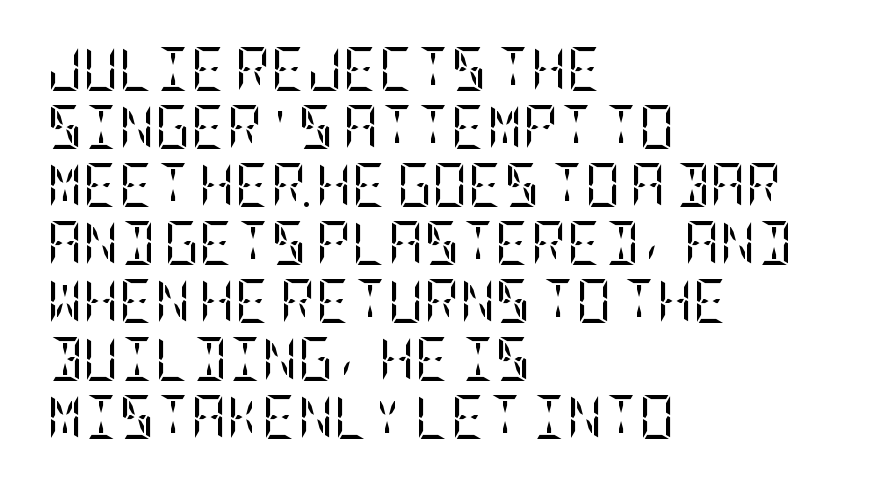
Q: Is the text bold? A: No.
Q: Is the text italic (slanted)? A: No, it is upright.
Q: Is the typeface a serif or a sans-serif typeface? A: Serif.
Q: Is the text underlined? A: No.
Q: How is the paragraph aligned? A: Left-aligned.
Q: Is the spacing between letters normal or unusually wide? A: Normal.
Q: Is the spacing between lines tight, normal or loose? A: Normal.
Q: Width (condensed, normal, or wide)? A: Condensed.
Q: Stroke contrast? A: Low.
Q: x-height? A: Large.
